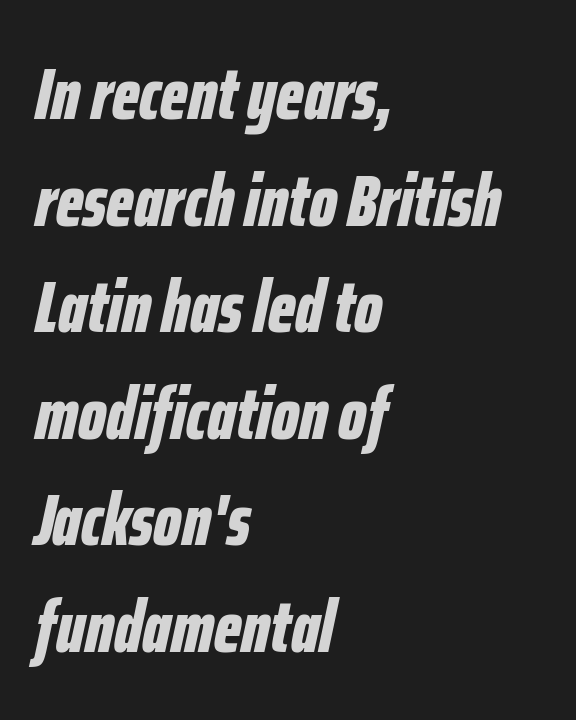
Q: Is the text bold? A: Yes.
Q: Is the text italic (slanted)? A: Yes, it leans right by about 12 degrees.
Q: Is the text underlined? A: No.
Q: How is the paragraph aligned? A: Left-aligned.
Q: Is the spacing between letters normal or unusually wide? A: Normal.
Q: Is the spacing between lines tight, normal or loose? A: Normal.
Q: Width (condensed, normal, or wide)? A: Condensed.
Q: Stroke contrast? A: Low.
Q: x-height? A: Medium.
Q: Monospaced? A: No.
